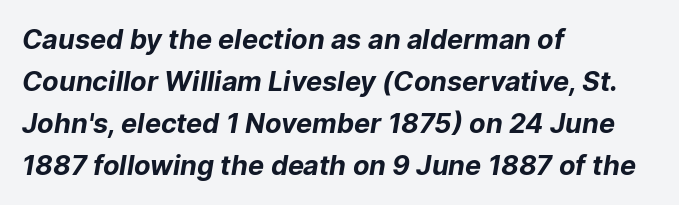
The image shows 27 px bold type; set left-aligned, normal line spacing (1.56x), normal letter spacing, not underlined.
